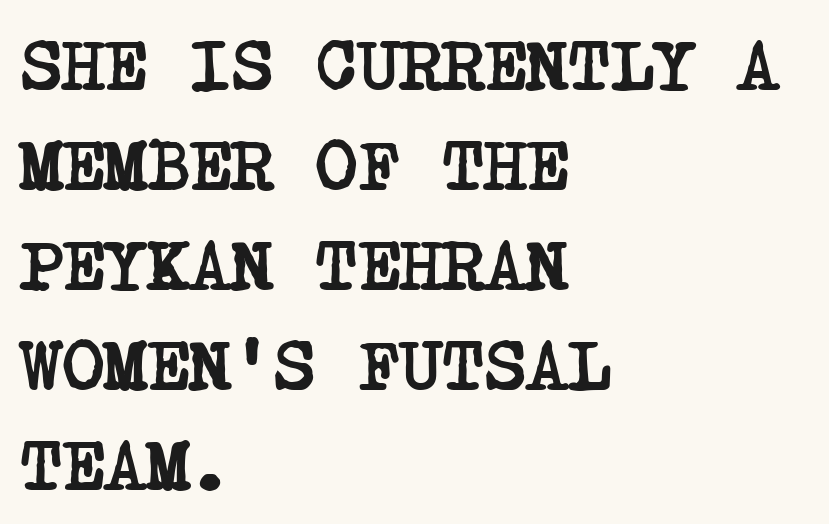
Standard letterfit; no display-style spreading of the glyphs. One-word summary of the alignment: left. Note: serifs present on the glyphs. The font is running at its bold setting. Check under the words: just untouched page. The rows are spaced the way most documents space them.
